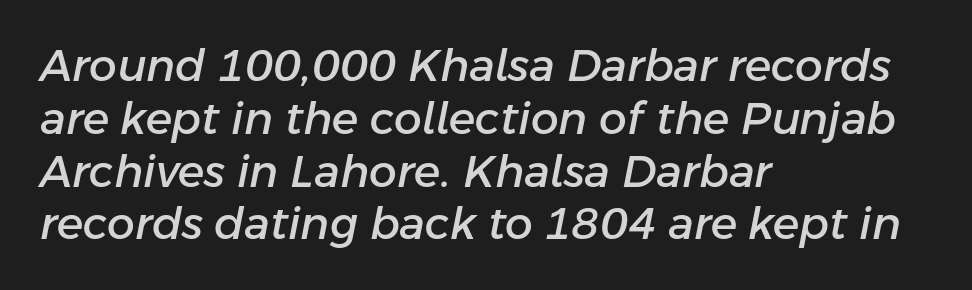
Left-aligned paragraph, ragged on the right. In terms of posture, this sample is oblique. Characters follow at the spacing the type designer built in. Unmarked baselines from the first word to the last. Here the designer chose a conventional face with non-uniform glyph widths.
